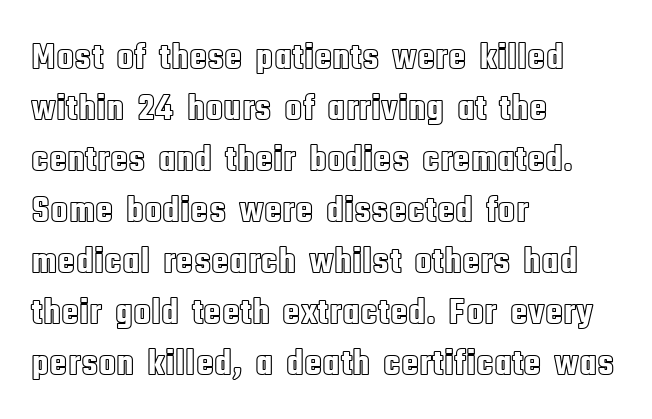
{"italic": "no", "width": "condensed", "x_height": "large", "monospaced": "no", "underline": "no", "align": "left", "line_spacing": "normal", "line_spacing_ratio": 1.38, "letter_spacing": "normal", "letter_spacing_em": 0.0, "glyph_px": 37}
